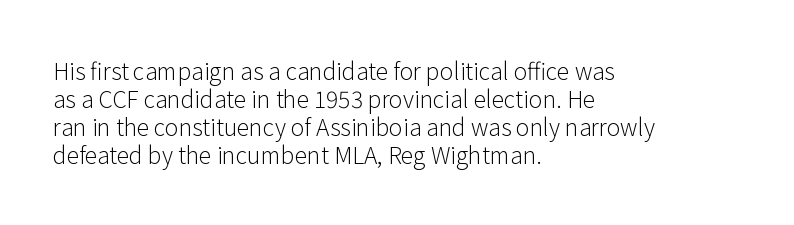
Every stem runs plumb, perpendicular to the baseline. Layout note: lines flush left. Decoration check: the copy has no underline. Short note: letters normally spaced.
